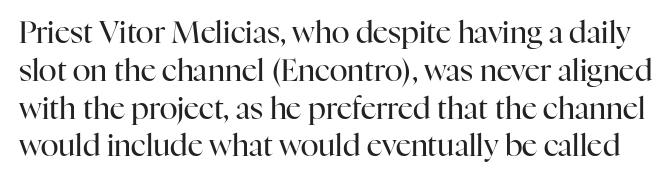
The image shows 30 px regular-weight serif type, upright; set normal line spacing (1.26x), normal letter spacing, not underlined; high stroke contrast and a medium x-height.
